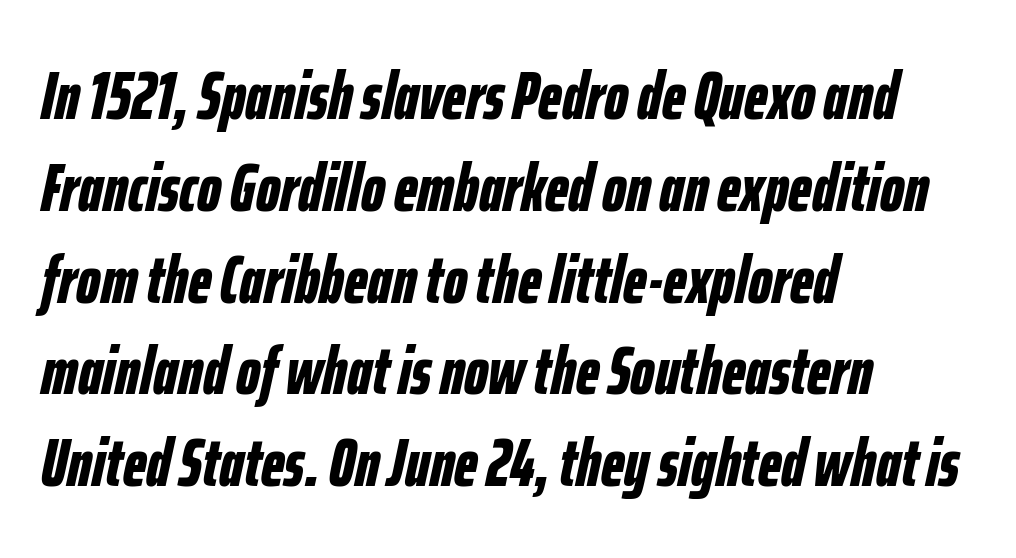
The rows are spaced the way most documents space them. Just letters on the line, the space beneath them empty. Quick note: italic. The rendering keeps characters at their native spacing. What weight is shown? A full bold with thick strokes.
